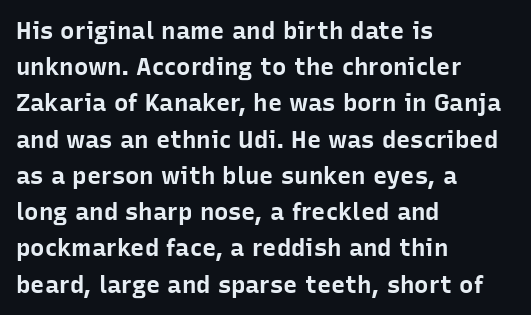
Q: Is the text bold? A: Yes.
Q: Is the text italic (slanted)? A: No, it is upright.
Q: Is the text underlined? A: No.
Q: How is the paragraph aligned? A: Left-aligned.
Q: Is the spacing between letters normal or unusually wide? A: Normal.
Q: Is the spacing between lines tight, normal or loose? A: Normal.
